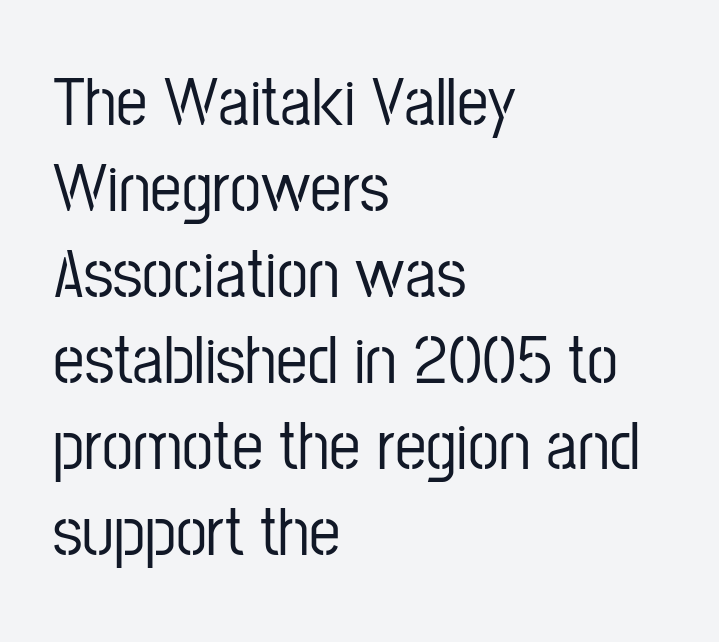
The glyphs are unaccompanied by any horizontal stroke below them. Observe the absence of serifs on each vertical stroke in this sample. Does the copy run flush right? No — it runs flush left. Varying glyph widths throughout — classic text-font behaviour. Compared with typical body copy, the letter spacing here is the same.
